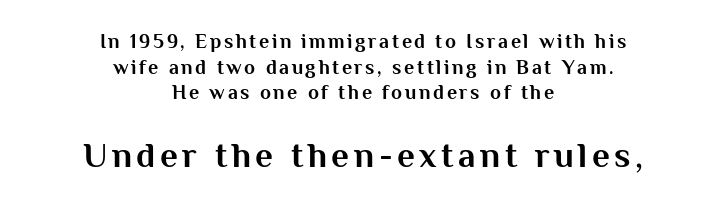
The second block has been scaled up relative to the first. Decoration check: the copy has no underline. Is the type bold? Yes — the strokes are clearly thick and heavy. You could not count columns in this text — the font is proportionally spaced. A typesetter would call this leading conventional body-copy spacing.
